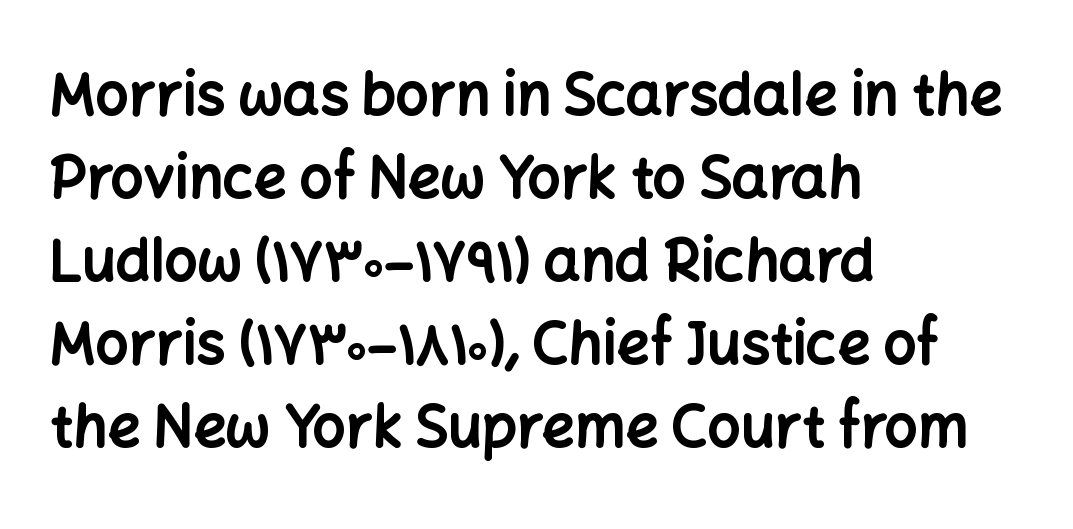
{"serif": "no", "italic": "no", "bold": "yes", "weight": "bold", "width": "normal", "stroke_contrast": "low", "x_height": "medium", "monospaced": "no", "underline": "no", "align": "left", "line_spacing": "normal", "line_spacing_ratio": 1.43, "letter_spacing": "normal", "letter_spacing_em": 0.0, "glyph_px": 58}
